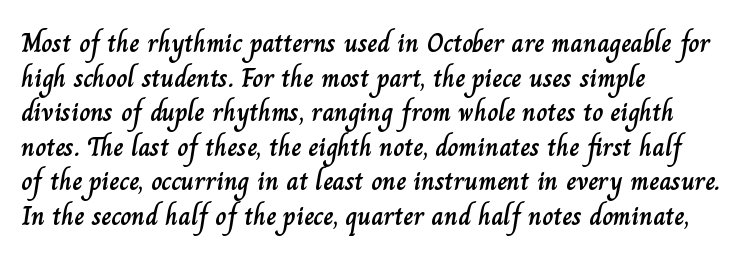
The image shows 27 px text type; set left-aligned, normal line spacing (1.28x), normal letter spacing, not underlined.
